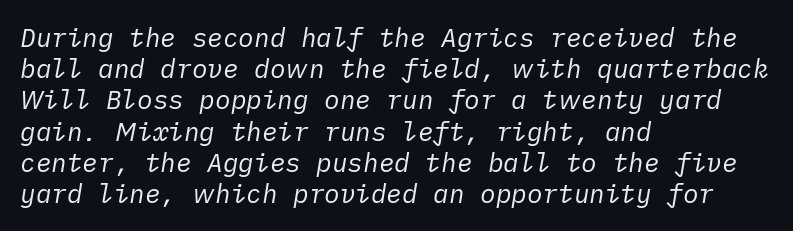
{"italic": "yes", "lean": "right", "slant_degrees": 10, "bold": "no", "underline": "no", "align": "left", "line_spacing_ratio": 1.2, "letter_spacing": "normal", "letter_spacing_em": 0.0, "glyph_px": 26}
